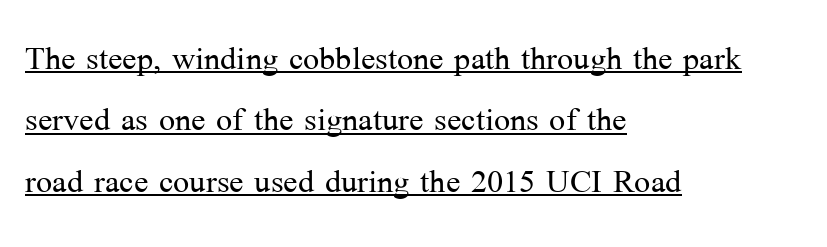
Q: Is the text bold? A: No.
Q: Is the text italic (slanted)? A: No, it is upright.
Q: Is the typeface a serif or a sans-serif typeface? A: Serif.
Q: Is the text underlined? A: Yes.
Q: How is the paragraph aligned? A: Left-aligned.
Q: Is the spacing between letters normal or unusually wide? A: Normal.
Q: Is the spacing between lines tight, normal or loose? A: Normal.
Q: Width (condensed, normal, or wide)? A: Normal.
Q: Stroke contrast? A: Medium.
Q: x-height? A: Medium.
Q: Monospaced? A: No.
